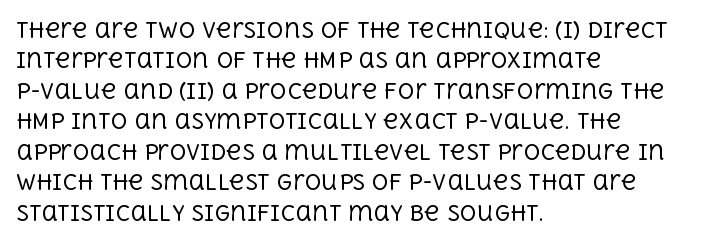
Letter spacing: default. Ink coverage per letter is moderate at most. The rag falls on the right side of this text block. Descenders are the only things crossing below the line. This block has exactly the height ordinary leading produces. This is the regular roman posture of the typeface.
